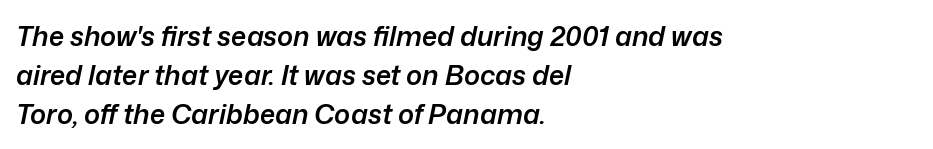
Q: Is the text bold? A: Semi-bold.
Q: Is the text italic (slanted)? A: Yes, it leans right by about 12 degrees.
Q: Is the text underlined? A: No.
Q: How is the paragraph aligned? A: Left-aligned.
Q: Is the spacing between letters normal or unusually wide? A: Normal.
Q: Is the spacing between lines tight, normal or loose? A: Normal.
